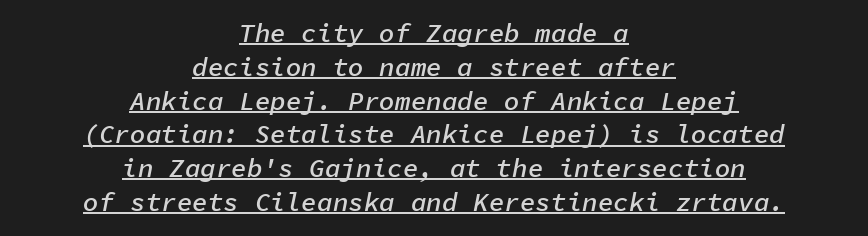
Alignment: centered. Tracking value appears to be zero — textbook default spacing. Slant detected: the letters are inclined. Slightly chunky letters — semibold, I'd say, not full bold.
